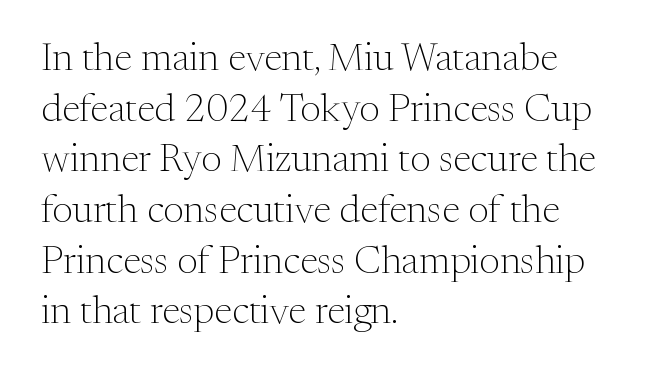
{"serif": "yes", "italic": "no", "bold": "no", "weight": "light", "width": "normal", "stroke_contrast": "medium", "x_height": "medium", "monospaced": "no", "underline": "no", "align": "left", "line_spacing": "normal", "line_spacing_ratio": 1.3, "letter_spacing": "normal", "letter_spacing_em": 0.0, "glyph_px": 39}
